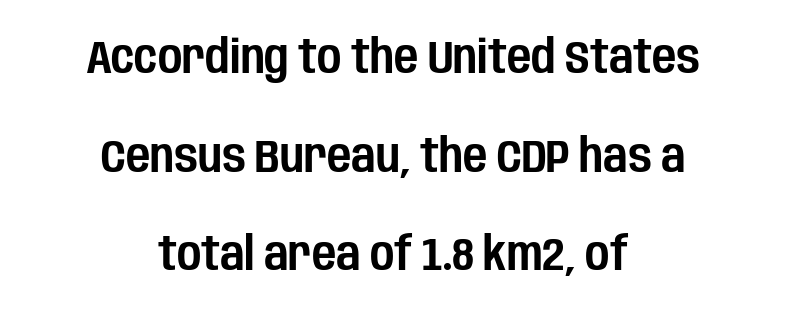
The image shows 47 px condensed sans-serif type, upright; set centered, loose line spacing (2.1x), normal letter spacing, not underlined; low stroke contrast and a large x-height.
